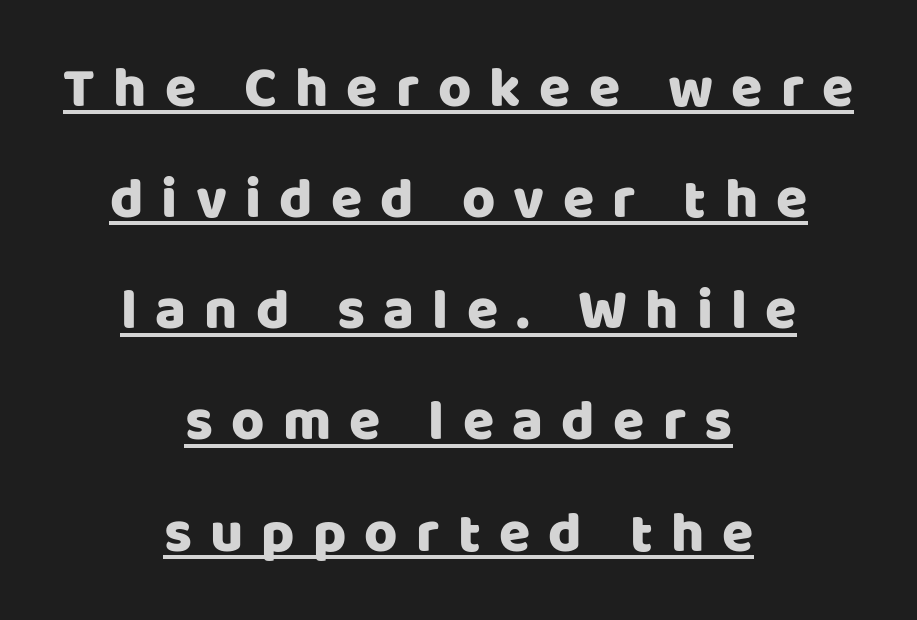
Q: Is the text italic (slanted)? A: No, it is upright.
Q: Is the typeface a serif or a sans-serif typeface? A: Sans-serif.
Q: Is the text underlined? A: Yes.
Q: How is the paragraph aligned? A: Centered.
Q: Is the spacing between letters normal or unusually wide? A: Unusually wide.
Q: Is the spacing between lines tight, normal or loose? A: Loose.
Q: Width (condensed, normal, or wide)? A: Normal.
Q: Stroke contrast? A: Low.
Q: x-height? A: Large.
Q: Monospaced? A: No.
